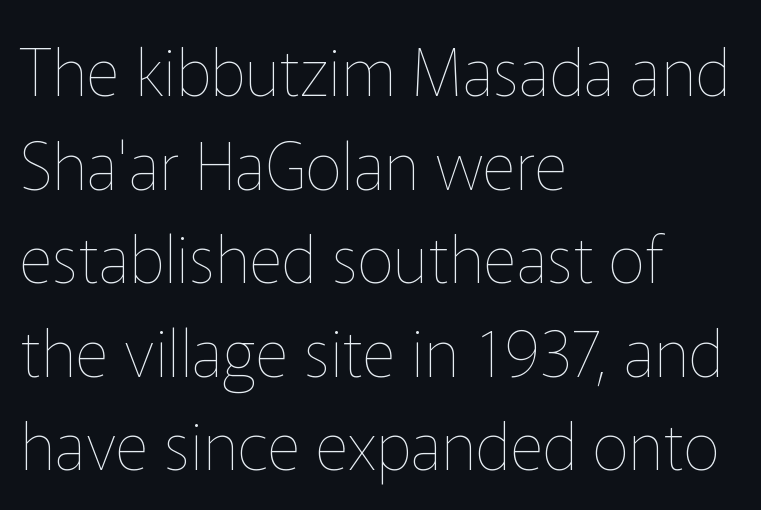
{"italic": "no", "bold": "no", "weight": "thin", "width": "normal", "stroke_contrast": "low", "x_height": "medium", "monospaced": "no", "underline": "no", "align": "left", "line_spacing": "normal", "line_spacing_ratio": 1.44, "letter_spacing": "normal", "letter_spacing_em": 0.0, "glyph_px": 65}
